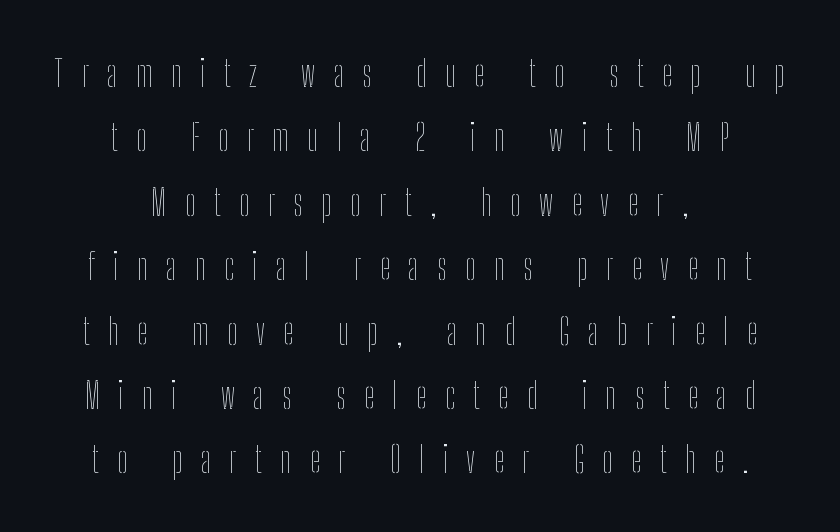
The image shows 37 px thin, condensed type, upright; set centered, line spacing 1.74x, unusually wide letter spacing (+0.5 em), not underlined; low stroke contrast and a medium x-height.
